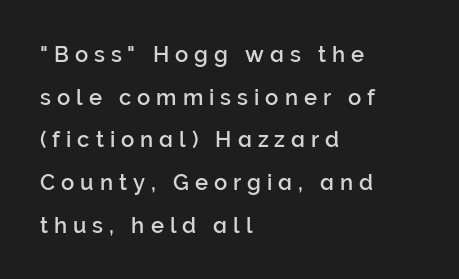
The rag falls on the right side of this text block. It's the straight-up-and-down kind of type. Notice the wide empty band between every row — that's loose leading. Nobody drew a line under any word here. Observe the wide spacing: letters keep a clear distance from each other.
